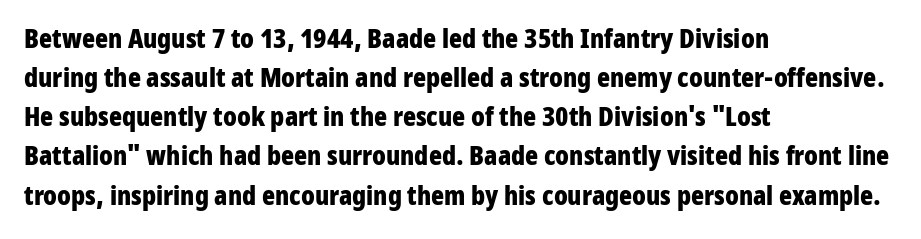
{"italic": "no", "bold": "yes", "underline": "no", "align": "left", "line_spacing": "normal", "line_spacing_ratio": 1.45, "letter_spacing": "normal", "letter_spacing_em": 0.0, "glyph_px": 27}
